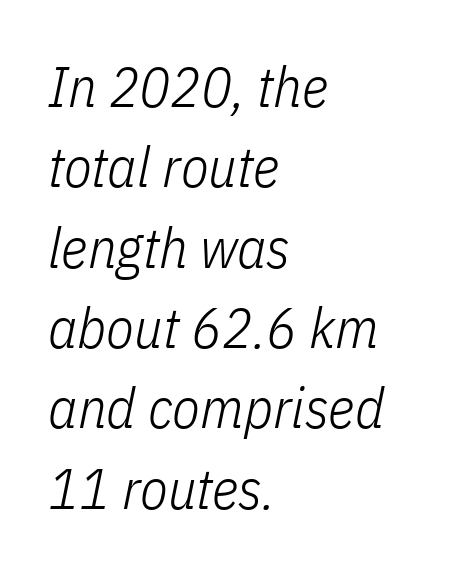
The image shows 57 px light, condensed type, italic (leaning right); set left-aligned, normal line spacing (1.41x), normal letter spacing, not underlined; low stroke contrast and a medium x-height.
